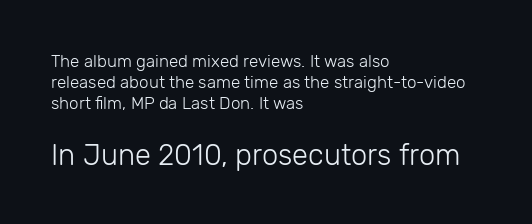
{"serif": "no", "italic": "no", "bold": "no", "weight": "light", "width": "normal", "stroke_contrast": "low", "x_height": "medium", "monospaced": "no", "underline": "no", "align": "left", "line_spacing_ratio": 1.23, "letter_spacing": "normal", "letter_spacing_em": 0.0, "larger_block": "second", "size_ratio": 1.71, "glyph_px": 29}
